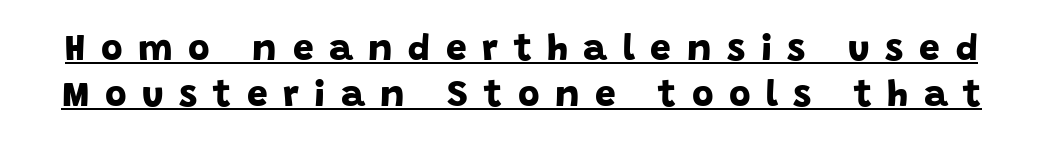
The image shows 37 px bold sans-serif type; set normal line spacing (1.25x), unusually wide letter spacing (+0.42 em), underlined; low stroke contrast and a large x-height.
